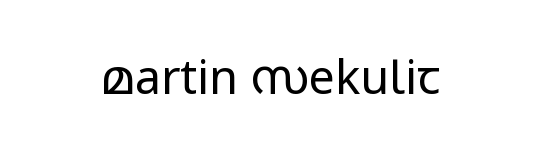
The image shows 47 px regular-weight sans-serif type, upright; set normal letter spacing, not underlined; low stroke contrast and a medium x-height.
